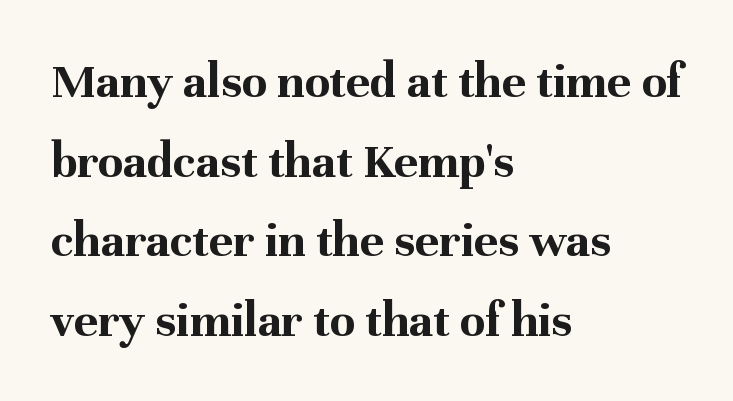
The image shows 51 px bold serif type, upright; set left-aligned, normal line spacing (1.56x), normal letter spacing, not underlined; medium stroke contrast and a medium x-height.
